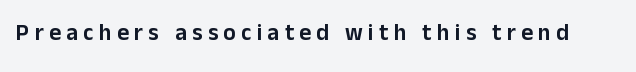
Q: Is the text italic (slanted)? A: No, it is upright.
Q: Is the text underlined? A: No.
Q: Is the spacing between letters normal or unusually wide? A: Unusually wide.
